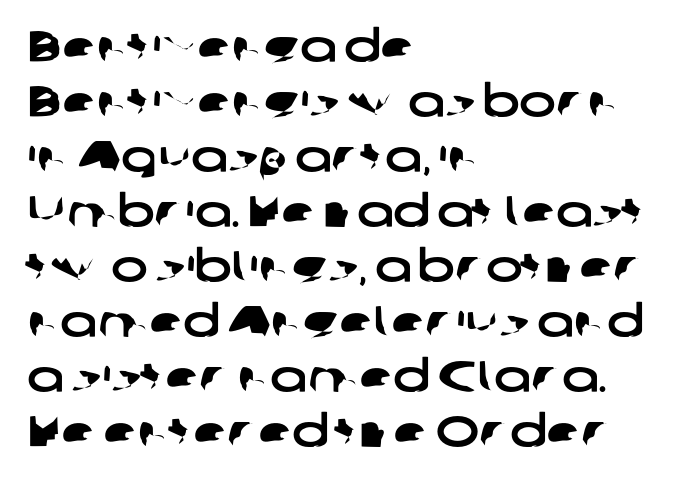
{"serif": "no", "width": "wide", "stroke_contrast": "low", "x_height": "medium", "monospaced": "no", "underline": "no", "align": "left", "line_spacing": "normal", "line_spacing_ratio": 1.25, "letter_spacing": "normal", "letter_spacing_em": 0.0, "glyph_px": 44}
